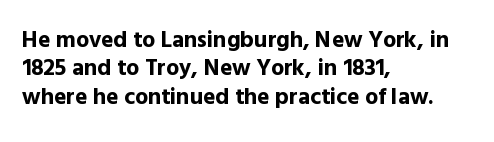
Q: Is the text bold? A: Yes.
Q: Is the text italic (slanted)? A: No, it is upright.
Q: Is the text underlined? A: No.
Q: How is the paragraph aligned? A: Left-aligned.
Q: Is the spacing between letters normal or unusually wide? A: Normal.
